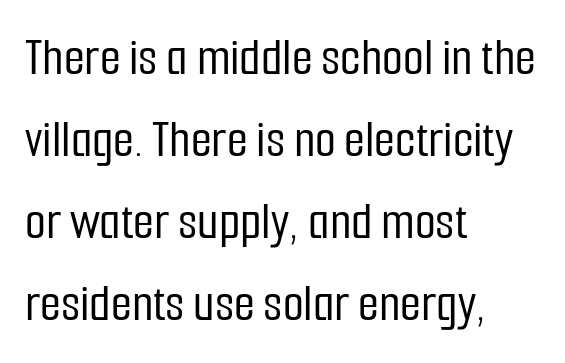
These lines sit exactly where default settings would place them. You could call the tracking neutral — neither tight nor loose. The passage is arranged the way most books set body copy — flush left. The rendering uses natural spacing where letterforms have individual widths.
